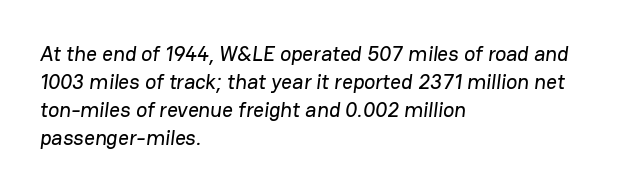
Beneath every word, the page is bare. Each word holds together tightly as a unit, with standard inter-letter gaps. Evenly set lines give the paragraph a standard silhouette. The passage is arranged the way most books set body copy — flush left.
